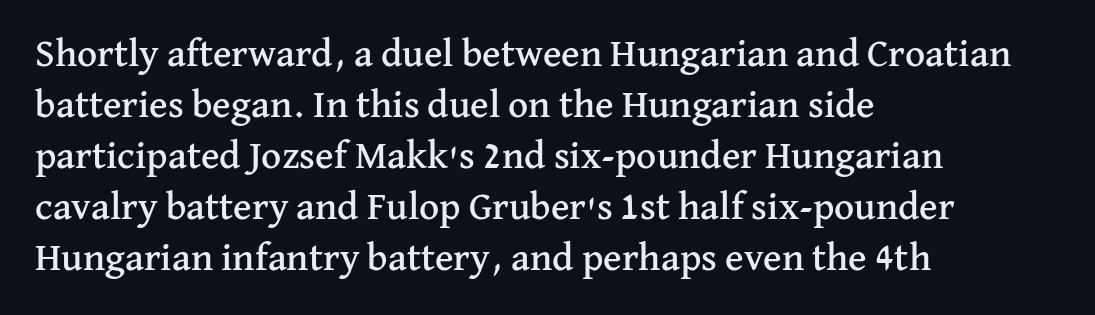
Q: Is the text italic (slanted)? A: No, it is upright.
Q: Is the typeface a serif or a sans-serif typeface? A: Serif.
Q: Is the text underlined? A: No.
Q: How is the paragraph aligned? A: Left-aligned.
Q: Is the spacing between letters normal or unusually wide? A: Normal.
Q: Is the spacing between lines tight, normal or loose? A: Normal.
Q: Width (condensed, normal, or wide)? A: Normal.
Q: Stroke contrast? A: Medium.
Q: x-height? A: Medium.
Q: Monospaced? A: No.
